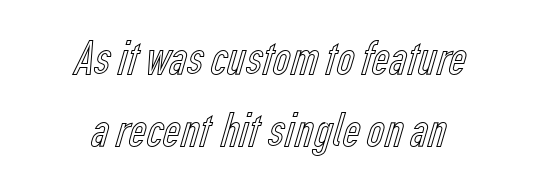
Q: Is the text italic (slanted)? A: Yes.
Q: Is the text underlined? A: No.
Q: How is the paragraph aligned? A: Centered.
Q: Is the spacing between letters normal or unusually wide? A: Normal.
Q: Is the spacing between lines tight, normal or loose? A: Normal.
Q: Width (condensed, normal, or wide)? A: Condensed.
Q: x-height? A: Medium.
Q: Monospaced? A: No.
